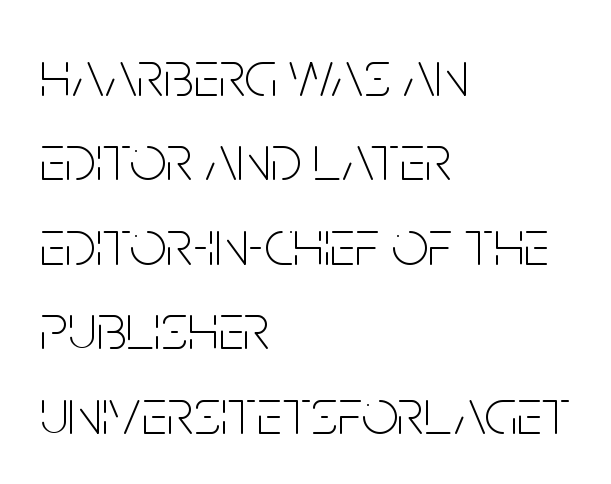
Q: Is the text bold? A: No.
Q: Is the text italic (slanted)? A: No, it is upright.
Q: Is the typeface a serif or a sans-serif typeface? A: Sans-serif.
Q: Is the text underlined? A: No.
Q: How is the paragraph aligned? A: Left-aligned.
Q: Is the spacing between letters normal or unusually wide? A: Normal.
Q: Is the spacing between lines tight, normal or loose? A: Normal.
Q: Width (condensed, normal, or wide)? A: Condensed.
Q: Stroke contrast? A: Low.
Q: x-height? A: Large.
Q: Monospaced? A: No.
